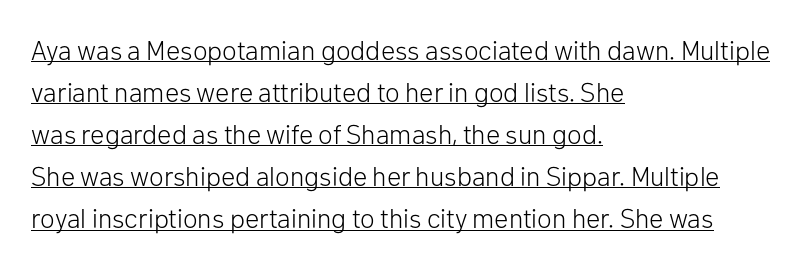
The image shows 27 px text type, upright; set left-aligned, normal line spacing (1.56x), normal letter spacing, underlined.
